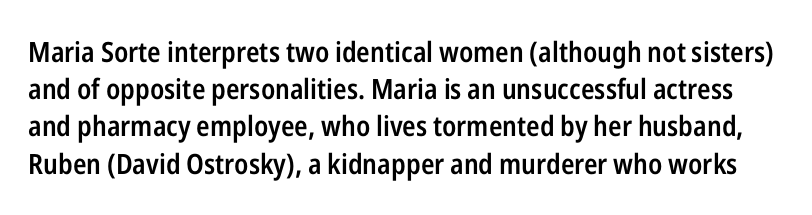
Rendered with straight, roman letterforms. Each letter keeps its own natural width here, so spacing adapts to shape. Regarding serifs, this sample does without them. Leading: standard. Each word holds together tightly as a unit, with standard inter-letter gaps.
